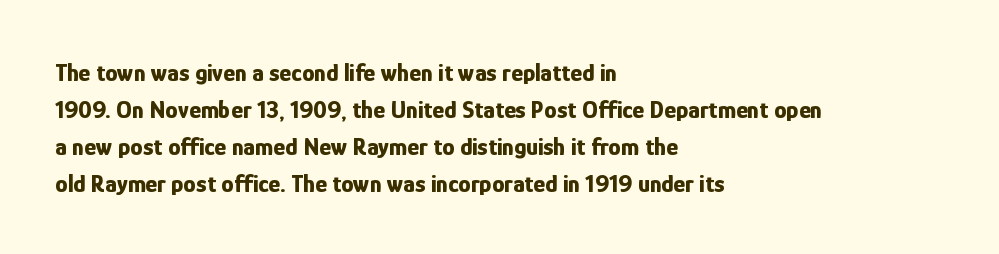
Horizontally, the lines are justified to the leading edge only. These words are printed bold, with thick strokes throughout. These lines sit exactly where default settings would place them. Every character sits straight up, as roman type does. Beneath every word, the page is bare.
